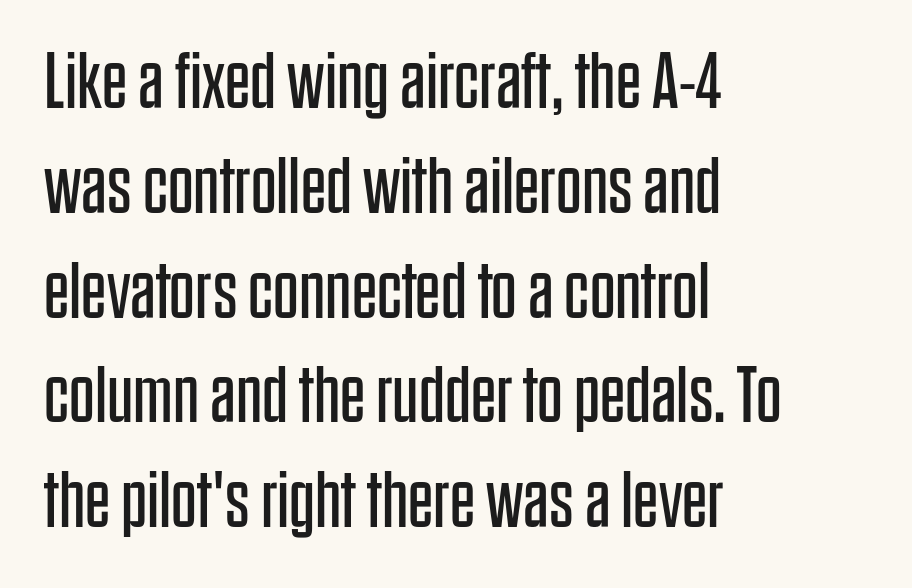
The image shows 80 px regular-weight, condensed sans-serif type, upright; set left-aligned, normal line spacing (1.31x), normal letter spacing, not underlined; low stroke contrast and a large x-height.
